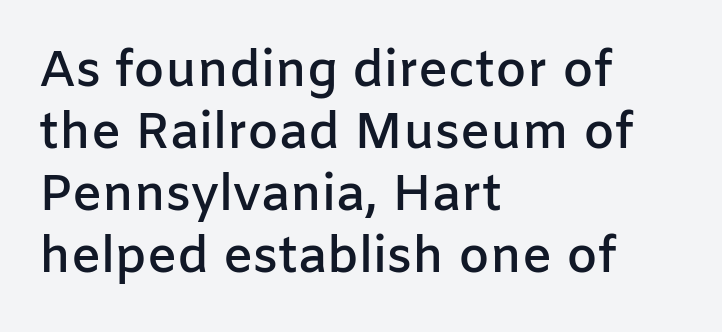
The image shows 50 px semibold sans-serif type, upright; set left-aligned, line spacing 1.24x, normal letter spacing, not underlined; low stroke contrast and a medium x-height.
